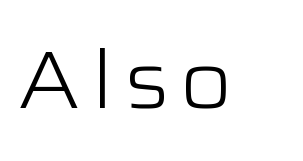
Anything drawn beneath the words? Only blank space. This is sans-serif lettering, the kind often seen on screens and signage. This sample has the flowing, uneven cadence of proportional lettering. Unbolded letterforms with no extra heft. If you drew a line through each stem, it would be perfectly vertical.
